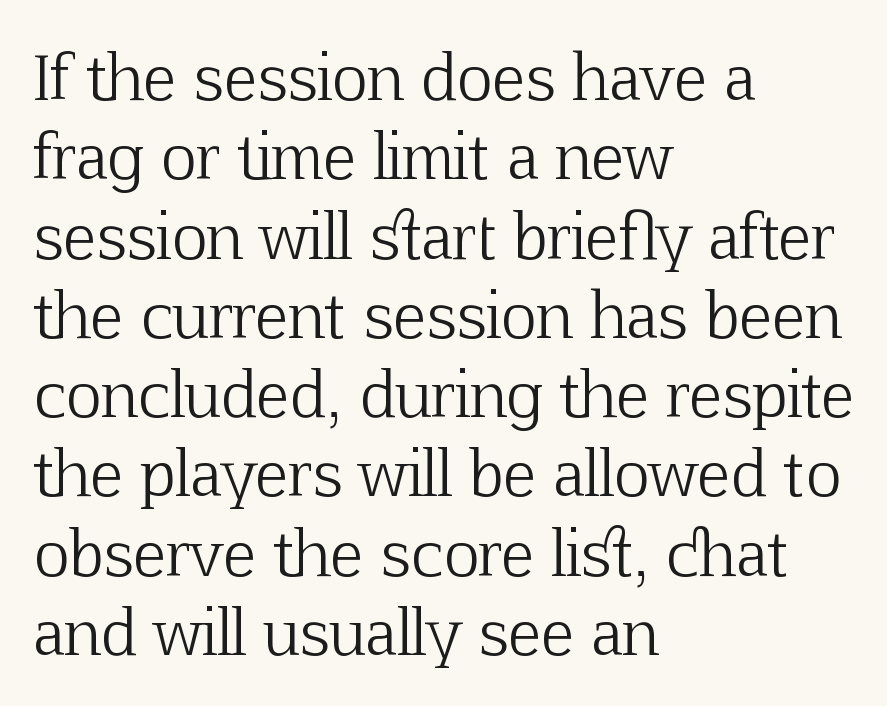
Q: Is the text bold? A: No.
Q: Is the text italic (slanted)? A: No, it is upright.
Q: Is the typeface a serif or a sans-serif typeface? A: Serif.
Q: Is the text underlined? A: No.
Q: How is the paragraph aligned? A: Left-aligned.
Q: Is the spacing between letters normal or unusually wide? A: Normal.
Q: Is the spacing between lines tight, normal or loose? A: Normal.
Q: Width (condensed, normal, or wide)? A: Normal.
Q: Stroke contrast? A: Low.
Q: x-height? A: Medium.
Q: Monospaced? A: No.
